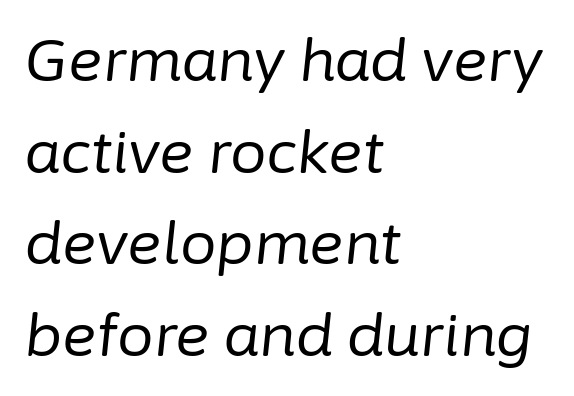
The face used here has a pronounced slope to its letters. The vertical gap from one line to the next is medium. Does the copy run flush right? No — it runs flush left. Any mark beneath the type? The region is blank. Does extra space separate the letters? No, they use regular spacing.
